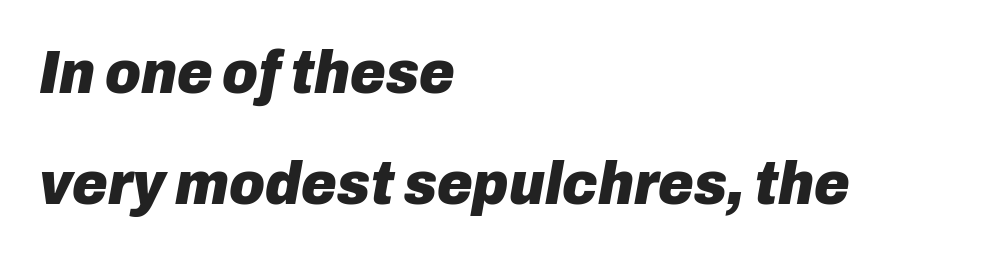
{"italic": "yes", "lean": "right", "slant_degrees": 10, "bold": "yes", "weight": "heavy", "width": "normal", "stroke_contrast": "low", "x_height": "medium", "monospaced": "no", "underline": "no", "align": "left", "line_spacing_ratio": 1.82, "letter_spacing": "normal", "letter_spacing_em": 0.0, "glyph_px": 61}
